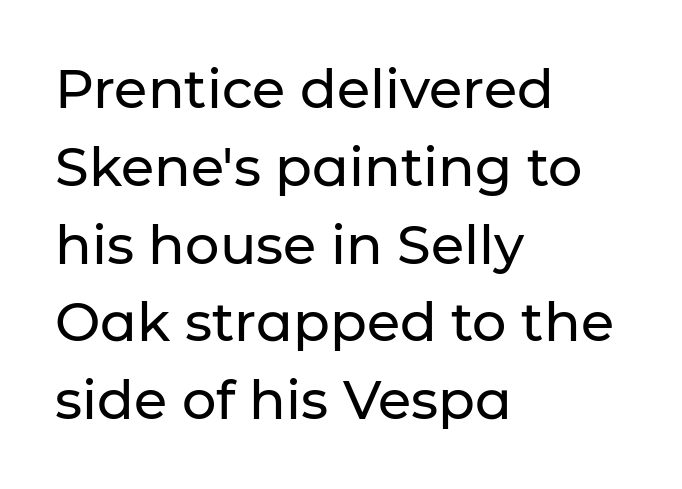
The image shows 54 px sans-serif type, upright; set left-aligned, normal line spacing (1.44x), normal letter spacing, not underlined; low stroke contrast and a medium x-height.
